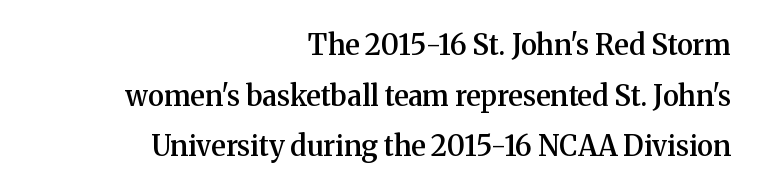
{"serif": "yes", "italic": "no", "bold": "semi", "weight": "semibold", "width": "normal", "stroke_contrast": "medium", "x_height": "medium", "monospaced": "no", "underline": "no", "align": "right", "line_spacing_ratio": 1.81, "letter_spacing": "normal", "letter_spacing_em": 0.0, "glyph_px": 28}
